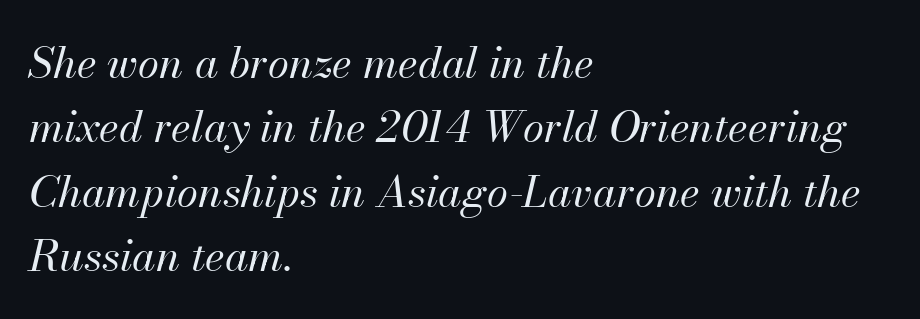
Q: Is the text bold? A: No.
Q: Is the text italic (slanted)? A: Yes, it leans right by about 13 degrees.
Q: Is the text underlined? A: No.
Q: How is the paragraph aligned? A: Left-aligned.
Q: Is the spacing between letters normal or unusually wide? A: Normal.
Q: Is the spacing between lines tight, normal or loose? A: Normal.
Q: Width (condensed, normal, or wide)? A: Normal.
Q: Stroke contrast? A: Medium.
Q: x-height? A: Small.
Q: Monospaced? A: No.
